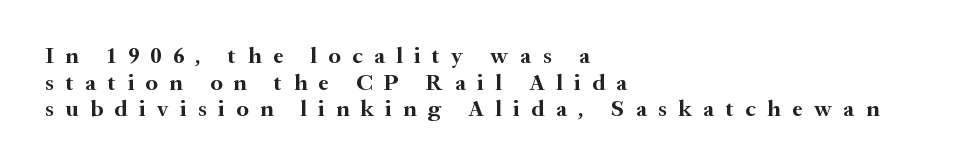
The image shows 23 px bold type, upright; set left-aligned, line spacing 1.16x, unusually wide letter spacing (+0.5 em), not underlined.
